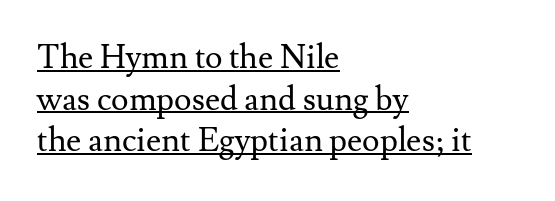
Q: Is the text bold? A: No.
Q: Is the text italic (slanted)? A: No, it is upright.
Q: Is the typeface a serif or a sans-serif typeface? A: Serif.
Q: Is the text underlined? A: Yes.
Q: How is the paragraph aligned? A: Left-aligned.
Q: Is the spacing between letters normal or unusually wide? A: Normal.
Q: Is the spacing between lines tight, normal or loose? A: Normal.
Q: Width (condensed, normal, or wide)? A: Normal.
Q: Stroke contrast? A: Medium.
Q: x-height? A: Small.
Q: Monospaced? A: No.
